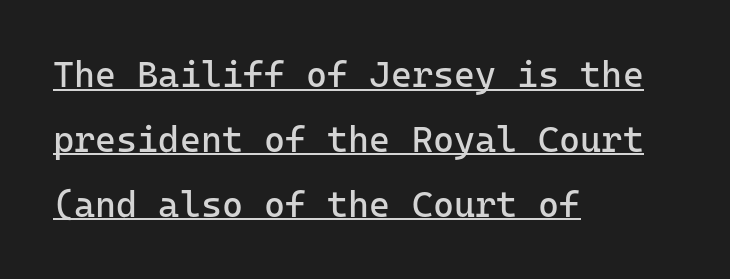
{"serif": "no", "italic": "no", "bold": "no", "weight": "regular", "width": "normal", "stroke_contrast": "low", "x_height": "medium", "underline": "yes", "align": "left", "line_spacing_ratio": 1.8, "letter_spacing": "normal", "letter_spacing_em": 0.0, "glyph_px": 36}
